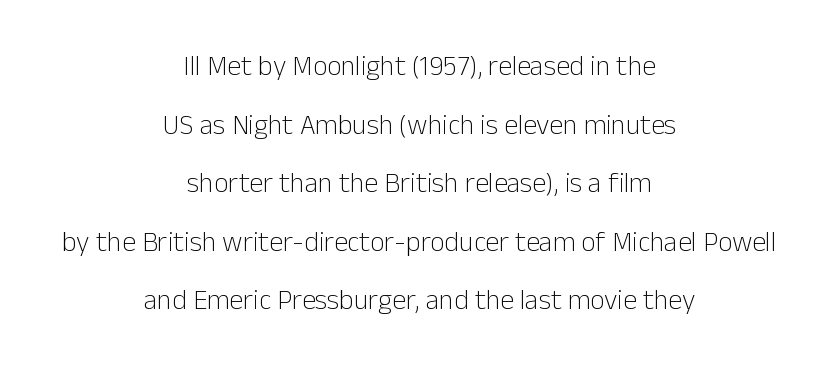
Q: Is the text bold? A: No.
Q: Is the text italic (slanted)? A: No, it is upright.
Q: Is the typeface a serif or a sans-serif typeface? A: Sans-serif.
Q: Is the text underlined? A: No.
Q: How is the paragraph aligned? A: Centered.
Q: Is the spacing between letters normal or unusually wide? A: Normal.
Q: Is the spacing between lines tight, normal or loose? A: Loose.
Q: Width (condensed, normal, or wide)? A: Normal.
Q: Stroke contrast? A: Low.
Q: x-height? A: Medium.
Q: Monospaced? A: No.
